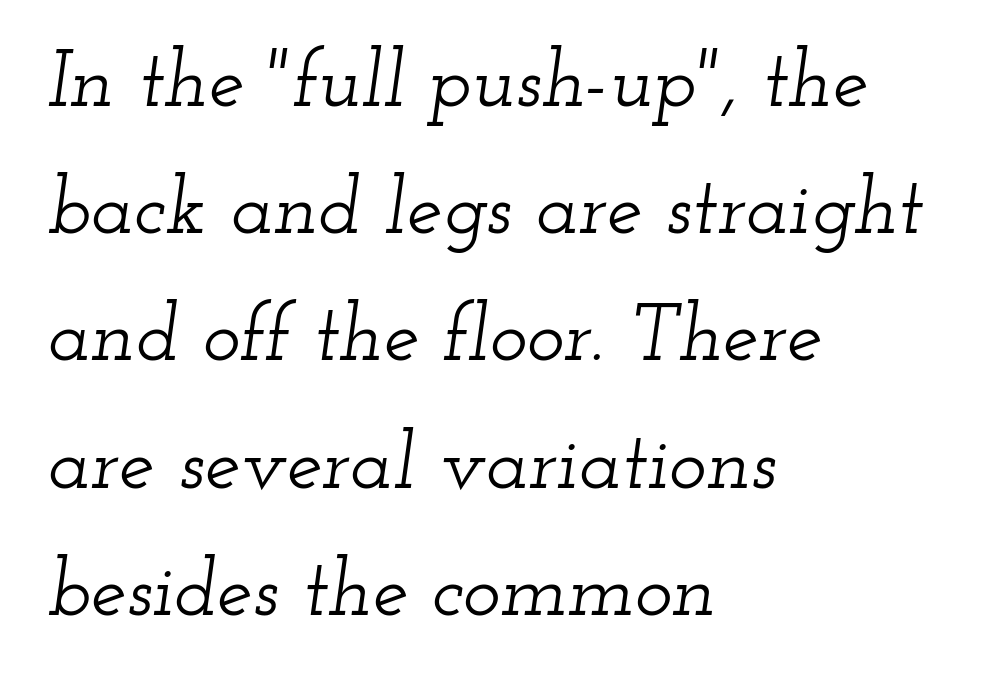
Each new line begins a customary step beneath the previous one. The rendering uses natural spacing where letterforms have individual widths. The ragged edge is on the right, which tells us the setting is flush left. Decoration check: the copy has no underline. The letters sit at their default tracking, neither squeezed nor spread. This sample uses an oblique cut, with every glyph tilted off the vertical.
